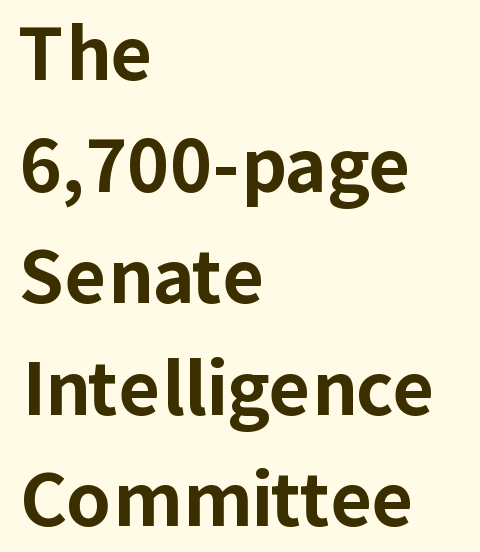
The image shows 72 px bold sans-serif type, upright; set left-aligned, normal line spacing (1.55x), normal letter spacing, not underlined; low stroke contrast and a medium x-height.
